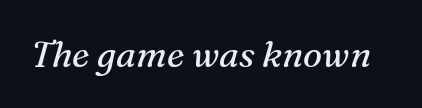
The image shows 36 px regular-weight serif type, italic (leaning right); set normal letter spacing, not underlined; medium stroke contrast and a medium x-height.
